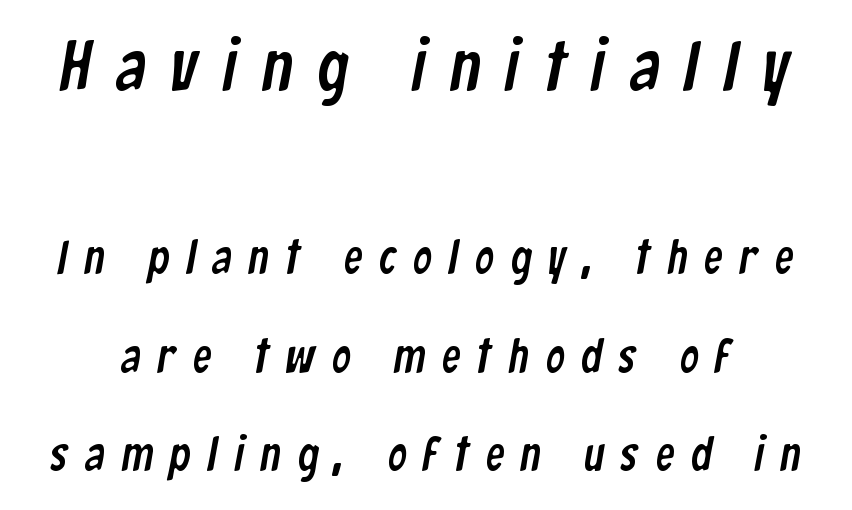
Here the designer chose a conventional face with non-uniform glyph widths. Large over small — that's the arrangement of the two blocks here. A clean baseline with only descenders dipping below it. Nope, no serifs anywhere on these letters.
